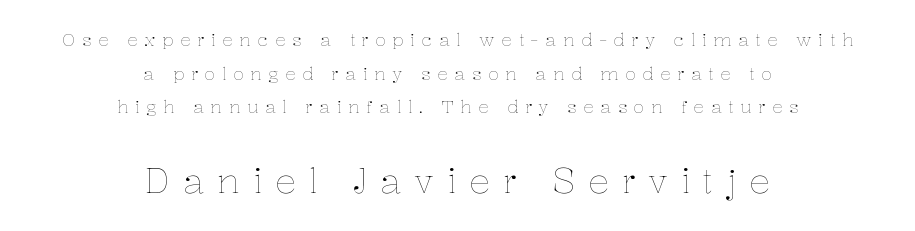
The space directly below the letters is spotless. Caption: multi-line text, centered on the measure. The weight would be labelled regular, book, light, or lighter still. Ascenders rise straight up at ninety degrees. Character size in the trailing block exceeds that of the leading block.
